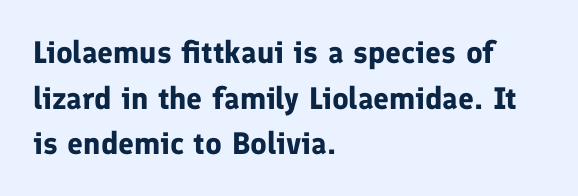
The image shows 31 px bold sans-serif type, upright; set left-aligned, normal line spacing (1.47x), normal letter spacing, not underlined; low stroke contrast and a medium x-height.
